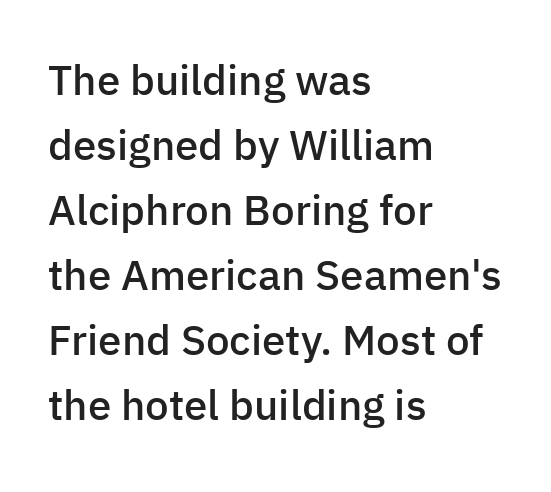
{"serif": "no", "italic": "no", "bold": "semi", "weight": "semibold", "width": "normal", "stroke_contrast": "low", "x_height": "medium", "monospaced": "no", "underline": "no", "align": "left", "line_spacing": "normal", "line_spacing_ratio": 1.55, "letter_spacing": "normal", "letter_spacing_em": 0.0, "glyph_px": 42}
